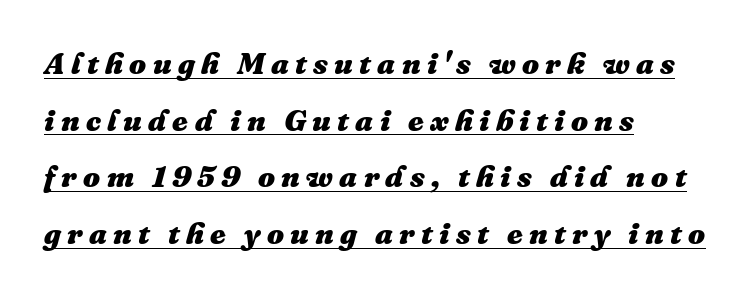
A typographer would call this underscored text. This sample is left-justified, so line endings fall wherever the words run out. An italicized treatment has been applied to the whole sample. Typographic density is high because the face is bold.
